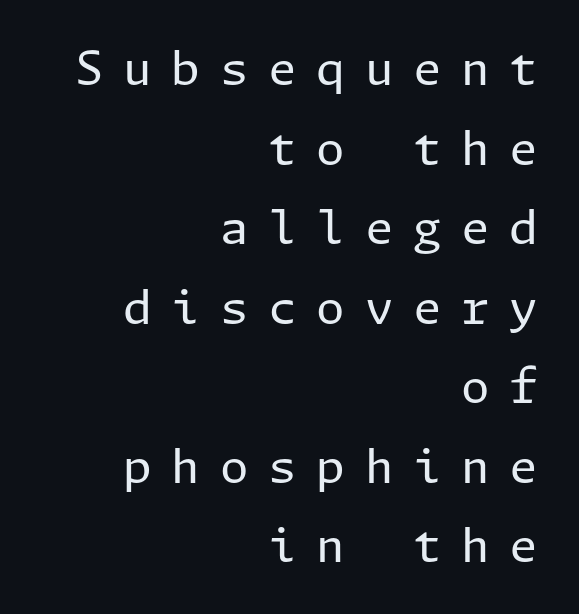
The image shows 46 px regular-weight sans-serif type, upright; set right-aligned, line spacing 1.73x, unusually wide letter spacing (+0.43 em), not underlined; low stroke contrast and a medium x-height.
